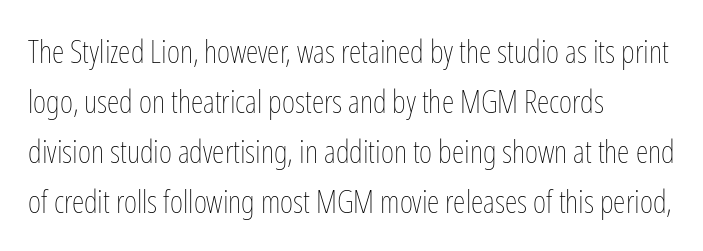
Q: Is the text bold? A: No.
Q: Is the text italic (slanted)? A: No, it is upright.
Q: Is the text underlined? A: No.
Q: How is the paragraph aligned? A: Left-aligned.
Q: Is the spacing between letters normal or unusually wide? A: Normal.
Q: Is the spacing between lines tight, normal or loose? A: Normal.
Q: Width (condensed, normal, or wide)? A: Condensed.
Q: Stroke contrast? A: Low.
Q: x-height? A: Medium.
Q: Monospaced? A: No.
